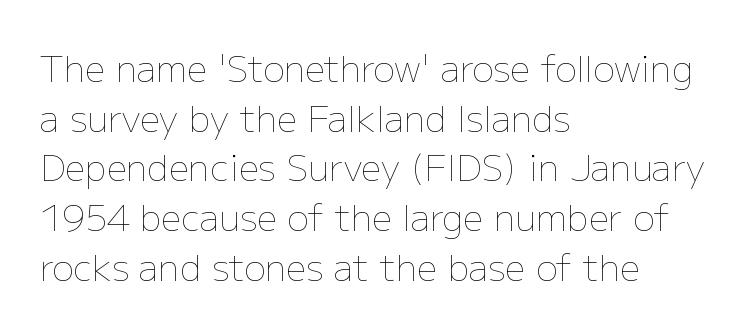
{"italic": "no", "bold": "no", "weight": "thin", "width": "normal", "stroke_contrast": "low", "x_height": "medium", "monospaced": "no", "underline": "no", "align": "left", "line_spacing": "normal", "line_spacing_ratio": 1.38, "letter_spacing": "normal", "letter_spacing_em": 0.0, "glyph_px": 36}
